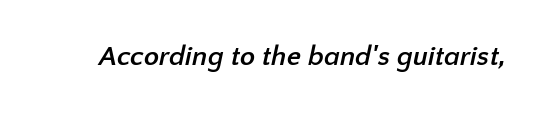
The image shows 28 px semibold sans-serif type; set normal letter spacing, not underlined; low stroke contrast and a medium x-height.
